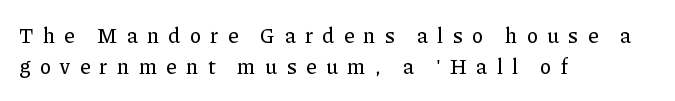
Q: Is the text italic (slanted)? A: No, it is upright.
Q: Is the text underlined? A: No.
Q: How is the paragraph aligned? A: Left-aligned.
Q: Is the spacing between letters normal or unusually wide? A: Unusually wide.
Q: Is the spacing between lines tight, normal or loose? A: Normal.
